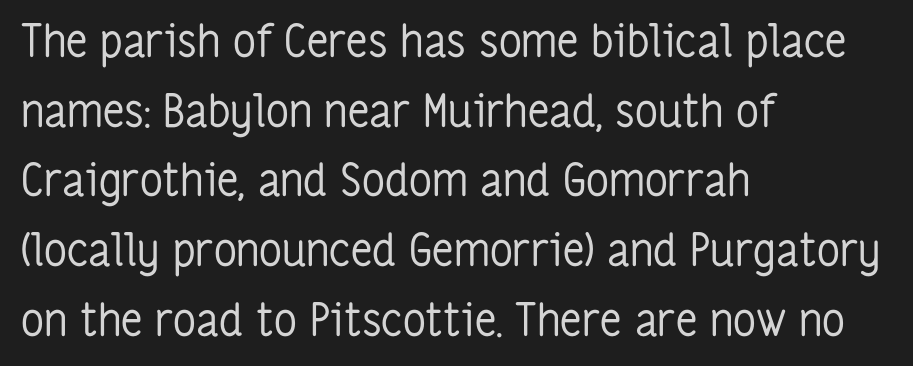
The image shows 45 px regular-weight, condensed sans-serif type, upright; set left-aligned, normal line spacing (1.55x), normal letter spacing, not underlined; low stroke contrast and a medium x-height.
